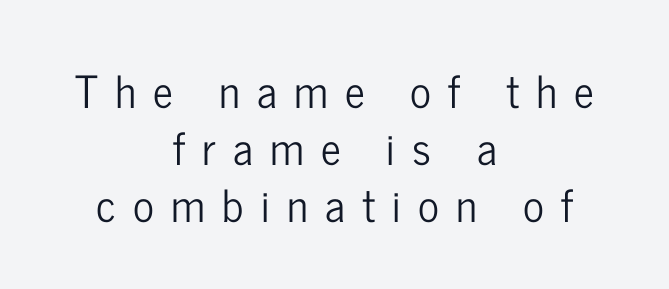
The image shows 44 px condensed sans-serif type, upright; set centered, normal line spacing (1.3x), unusually wide letter spacing (+0.39 em), not underlined; low stroke contrast and a medium x-height.
